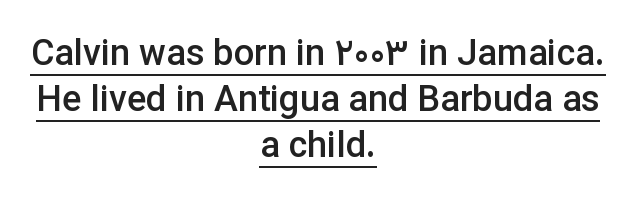
{"serif": "no", "italic": "no", "bold": "semi", "weight": "semibold", "width": "normal", "stroke_contrast": "low", "x_height": "medium", "monospaced": "no", "underline": "yes", "align": "center", "line_spacing": "normal", "line_spacing_ratio": 1.28, "letter_spacing": "normal", "letter_spacing_em": 0.0, "glyph_px": 36}
